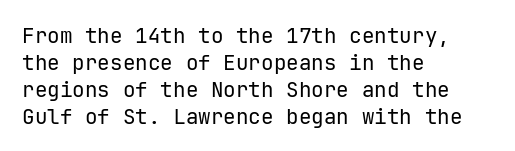
{"italic": "no", "bold": "no", "underline": "no", "align": "left", "line_spacing": "normal", "line_spacing_ratio": 1.28, "letter_spacing": "normal", "letter_spacing_em": 0.0, "glyph_px": 21}
